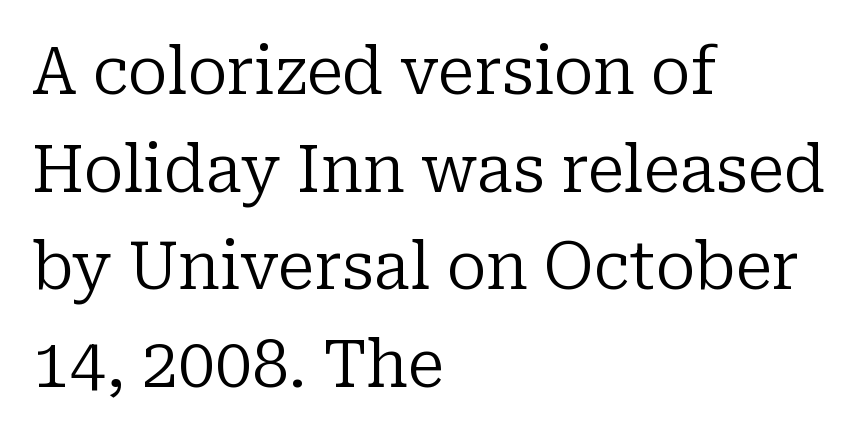
The image shows 66 px regular-weight serif type, upright; set left-aligned, normal line spacing (1.48x), normal letter spacing, not underlined; low stroke contrast and a medium x-height.
